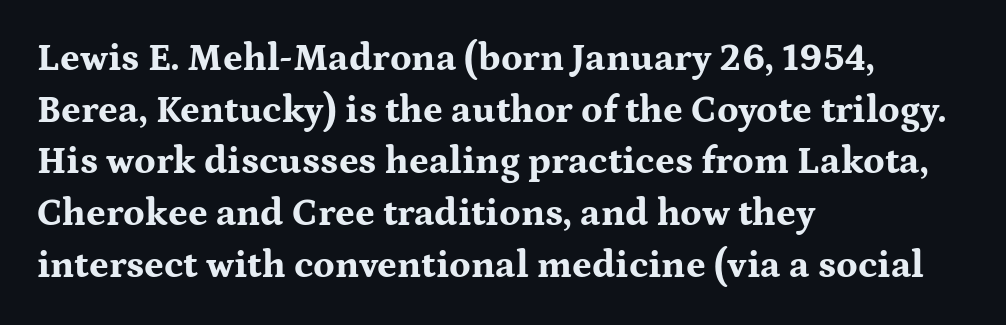
The image shows 38 px bold, wide serif type, upright; set left-aligned, normal line spacing (1.36x), normal letter spacing, not underlined; medium stroke contrast and a medium x-height.
